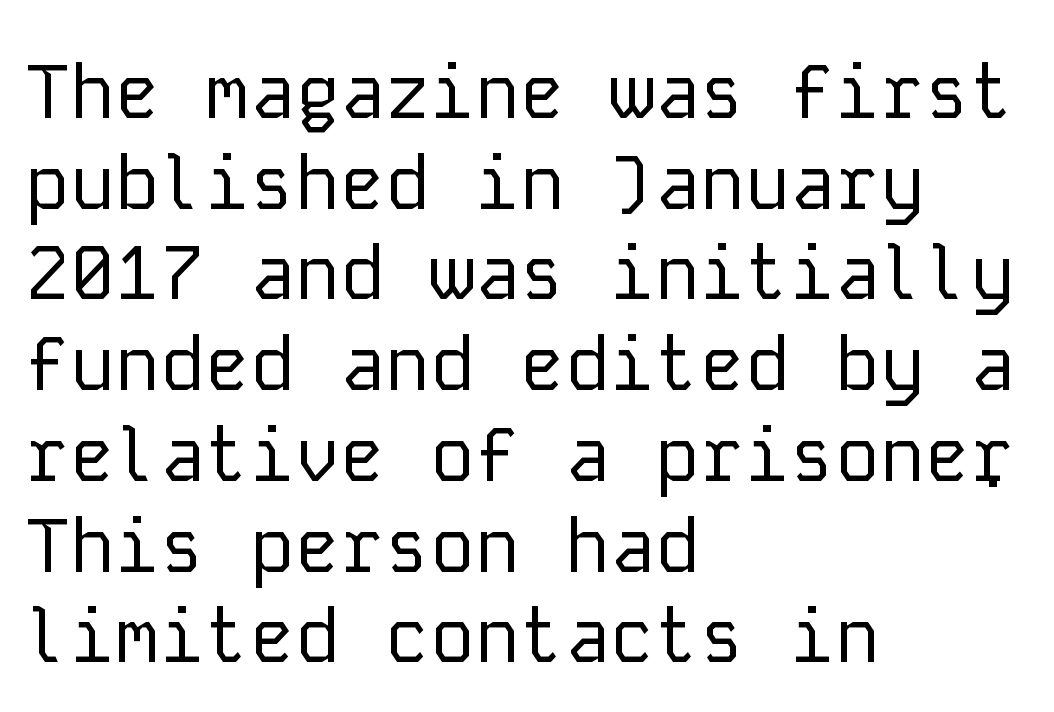
{"serif": "no", "italic": "no", "bold": "no", "weight": "regular", "width": "normal", "stroke_contrast": "low", "x_height": "medium", "monospaced": "yes", "underline": "no", "align": "left", "line_spacing_ratio": 1.21, "letter_spacing": "normal", "letter_spacing_em": 0.0, "glyph_px": 75}
